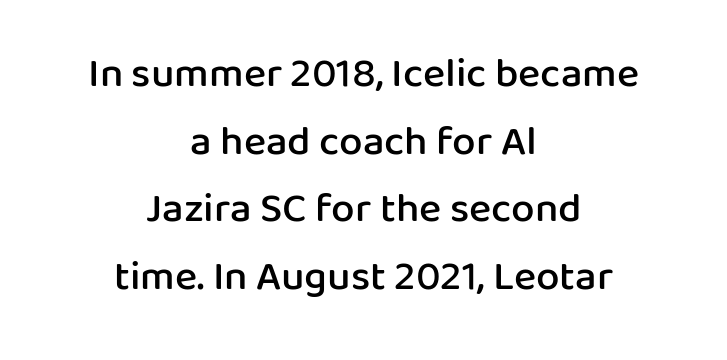
{"serif": "no", "italic": "no", "bold": "semi", "weight": "semibold", "width": "normal", "stroke_contrast": "low", "x_height": "medium", "monospaced": "no", "underline": "no", "align": "center", "line_spacing": "normal", "line_spacing_ratio": 1.61, "letter_spacing": "normal", "letter_spacing_em": 0.0, "glyph_px": 42}
